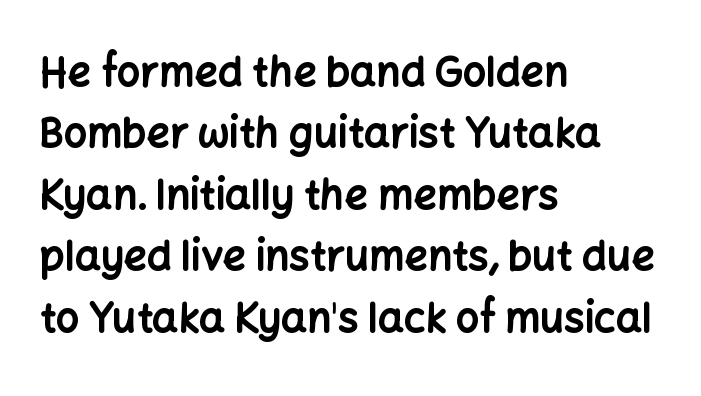
Quick note: interline space is typical. The typeface chosen for these lines omits serifs. The face used here is proportionally spaced, like ordinary book or web type. As a designer I'd log this as weight 700, bold. The words here are not underlined.
